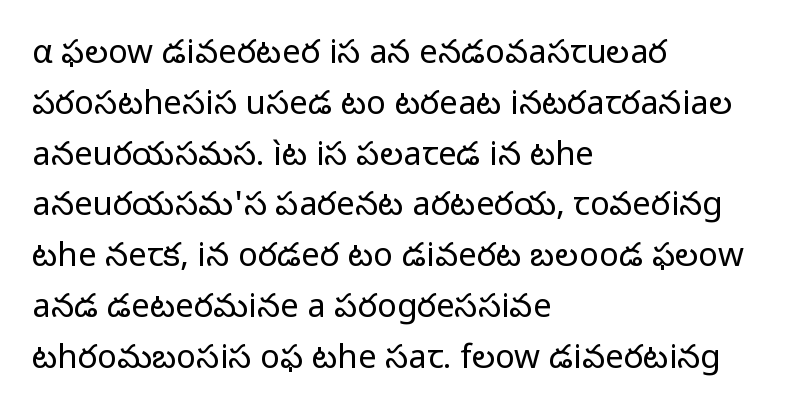
The image shows 33 px regular-weight sans-serif type, upright; set left-aligned, normal line spacing (1.54x), normal letter spacing, not underlined; low stroke contrast and a medium x-height.
